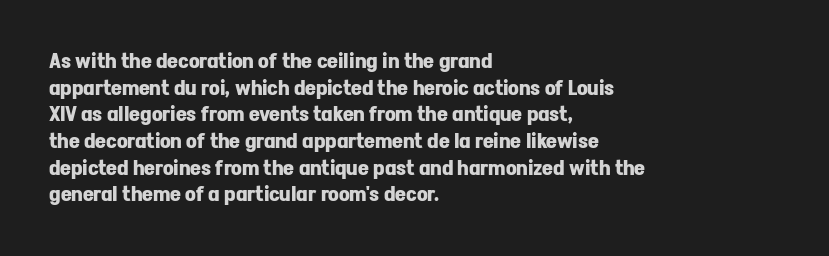
The image shows 21 px bold type, upright; set left-aligned, normal line spacing (1.27x), normal letter spacing, not underlined.
